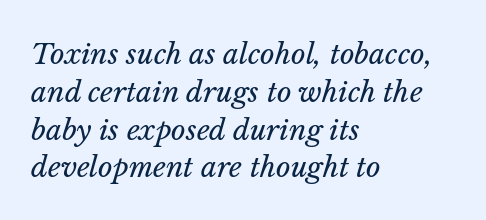
{"italic": "yes", "lean": "right", "slant_degrees": 14, "bold": "no", "weight": "regular", "width": "normal", "stroke_contrast": "low", "x_height": "medium", "monospaced": "no", "underline": "no", "align": "left", "line_spacing": "normal", "line_spacing_ratio": 1.35, "letter_spacing": "normal", "letter_spacing_em": 0.0, "glyph_px": 28}
